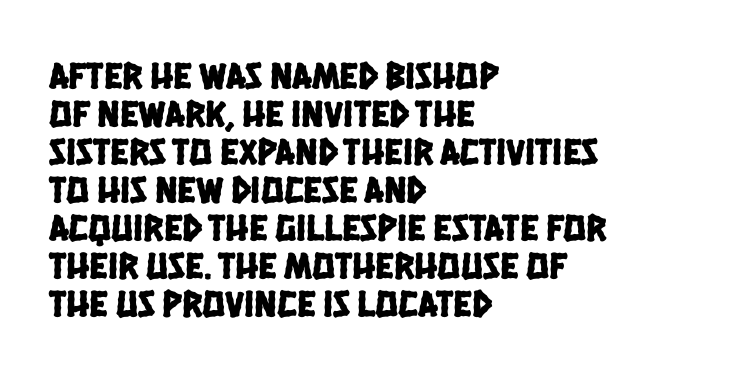
{"serif": "no", "width": "condensed", "stroke_contrast": "low", "x_height": "large", "monospaced": "no", "underline": "no", "align": "left", "line_spacing": "tight", "line_spacing_ratio": 1.0, "letter_spacing": "normal", "letter_spacing_em": 0.0, "glyph_px": 38}
